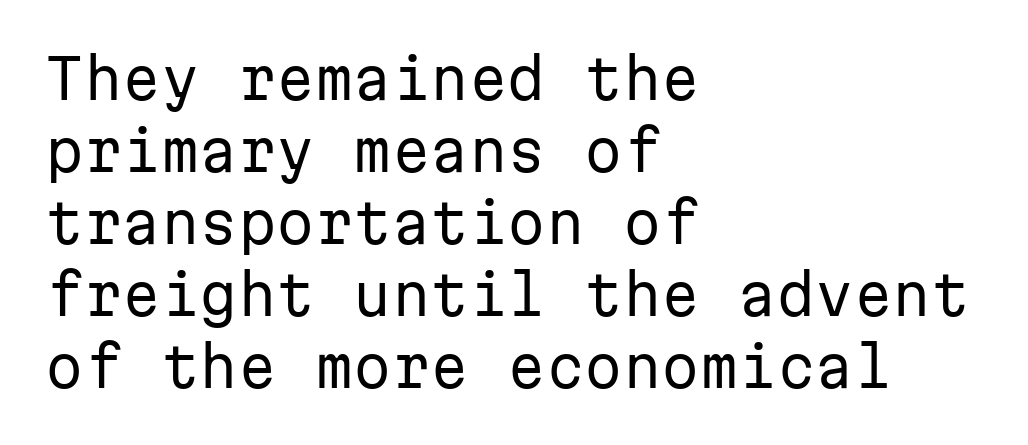
This rendering uses left alignment, leaving the right contour irregular. Beneath every word, the page is bare. Note: no serifs on the glyphs. The font sits on the lighter half of the weight spectrum, regular included. Posture: straight, roman, zero tilt. The rendering uses typewriter-style spacing with identical character cells.
